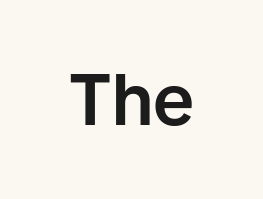
Q: Is the text bold? A: Semi-bold.
Q: Is the text italic (slanted)? A: No, it is upright.
Q: Is the typeface a serif or a sans-serif typeface? A: Sans-serif.
Q: Is the text underlined? A: No.
Q: Is the spacing between letters normal or unusually wide? A: Normal.
Q: Width (condensed, normal, or wide)? A: Normal.
Q: Stroke contrast? A: Low.
Q: x-height? A: Medium.
Q: Monospaced? A: No.
